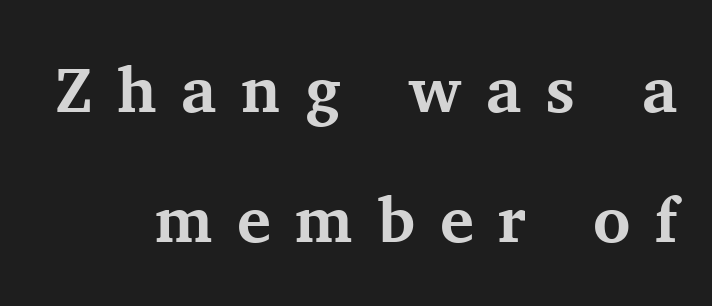
Q: Is the text bold? A: Yes.
Q: Is the text italic (slanted)? A: No, it is upright.
Q: Is the typeface a serif or a sans-serif typeface? A: Serif.
Q: Is the text underlined? A: No.
Q: Is the spacing between letters normal or unusually wide? A: Unusually wide.
Q: Is the spacing between lines tight, normal or loose? A: Loose.
Q: Width (condensed, normal, or wide)? A: Normal.
Q: Stroke contrast? A: Medium.
Q: x-height? A: Medium.
Q: Monospaced? A: No.
